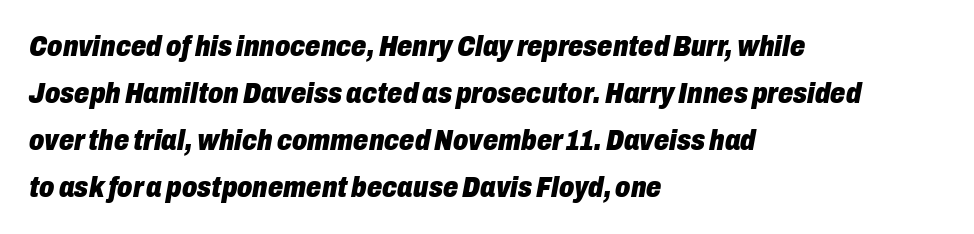
{"italic": "yes", "lean": "right", "slant_degrees": 10, "bold": "yes", "weight": "heavy", "width": "condensed", "stroke_contrast": "low", "x_height": "medium", "monospaced": "no", "underline": "no", "align": "left", "line_spacing": "normal", "line_spacing_ratio": 1.57, "letter_spacing": "normal", "letter_spacing_em": 0.0, "glyph_px": 30}
